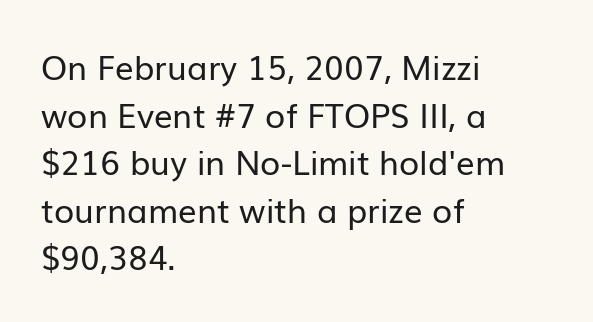
Examine the stroke ends and you'll find no serifs. You could call the tracking neutral — neither tight nor loose. Looks like regular typesetting: each glyph gets only the width it needs. The strokes carry an ordinary text weight at most. The lettering holds an erect, upright posture throughout. In terms of leading, this rendering sits right in the middle.
